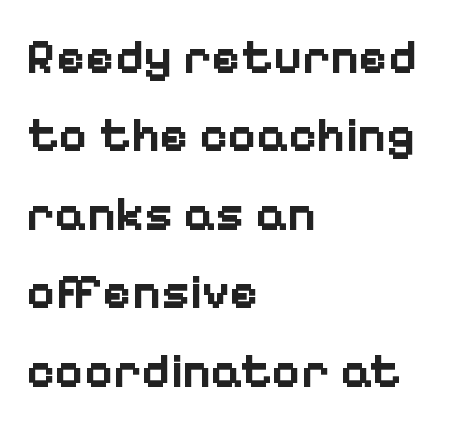
{"serif": "no", "italic": "no", "bold": "yes", "weight": "bold", "width": "normal", "stroke_contrast": "low", "x_height": "medium", "monospaced": "no", "underline": "no", "align": "left", "line_spacing": "normal", "line_spacing_ratio": 1.6, "letter_spacing": "normal", "letter_spacing_em": 0.0, "glyph_px": 49}
